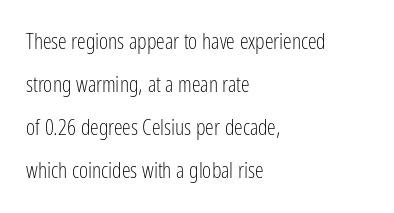
The image shows 22 px text type, upright; set left-aligned, loose line spacing (1.96x), normal letter spacing, not underlined.
